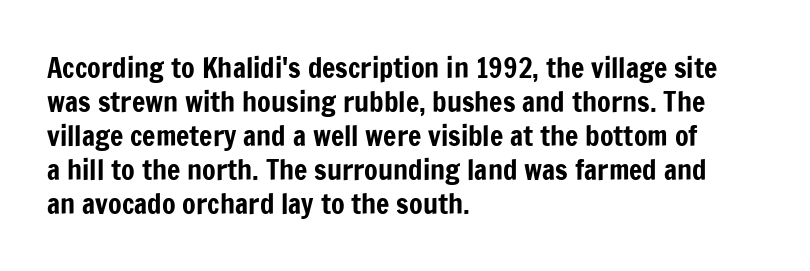
The image shows 28 px condensed sans-serif type, upright; set left-aligned, line spacing 1.21x, normal letter spacing, not underlined; low stroke contrast and a medium x-height.
